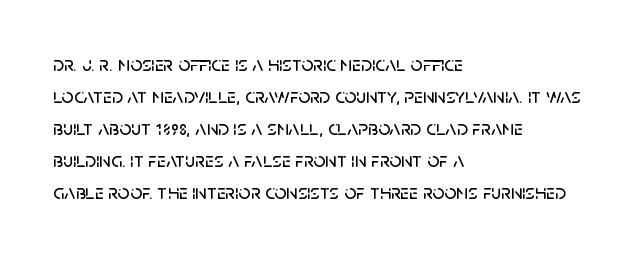
{"italic": "no", "underline": "no", "align": "left", "line_spacing": "normal", "line_spacing_ratio": 1.52, "letter_spacing": "normal", "letter_spacing_em": 0.0, "glyph_px": 21}
